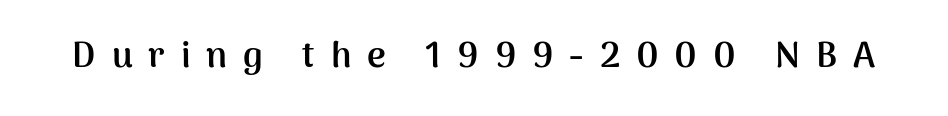
Q: Is the text bold? A: Yes.
Q: Is the text italic (slanted)? A: No, it is upright.
Q: Is the typeface a serif or a sans-serif typeface? A: Sans-serif.
Q: Is the text underlined? A: No.
Q: Is the spacing between letters normal or unusually wide? A: Unusually wide.
Q: Width (condensed, normal, or wide)? A: Normal.
Q: Stroke contrast? A: Medium.
Q: x-height? A: Medium.
Q: Monospaced? A: No.
